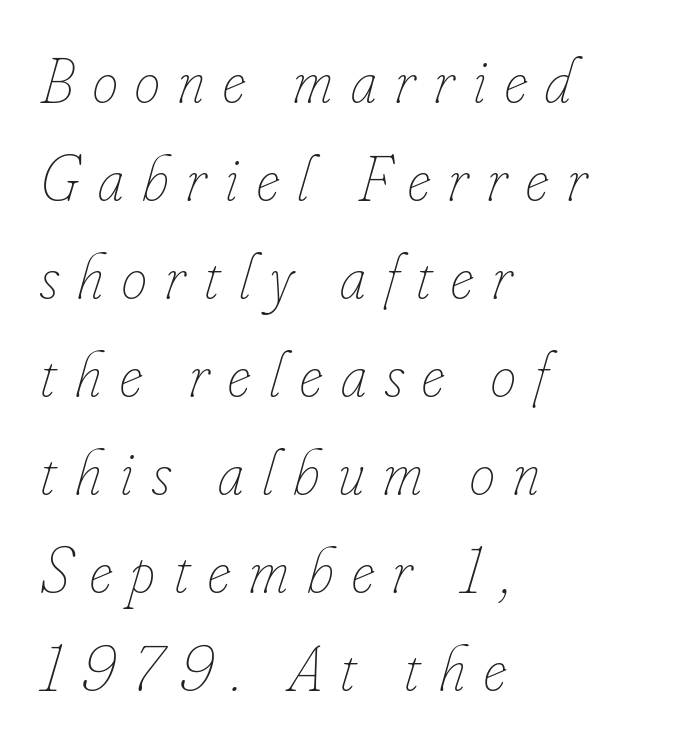
The passage is arranged the way most books set body copy — flush left. Weight: in the light-to-regular range. Is this a fixed-width face? No — the glyphs have proportional, varying widths. Compared with typical body copy, the letter spacing here is much looser. The lines sit at an ordinary, default distance from one another.
